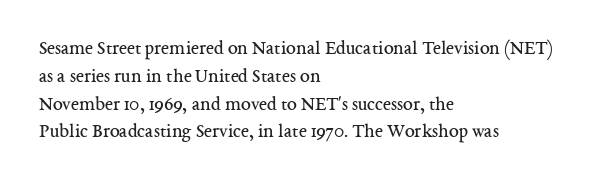
Nothing heavy about these letters — not bold at all. Compared with a centered layout, this one pins lines to the left instead. Spacing between characters is what you'd get straight out of the box. Posture: vertical. Anything drawn beneath the words? Only blank space.
